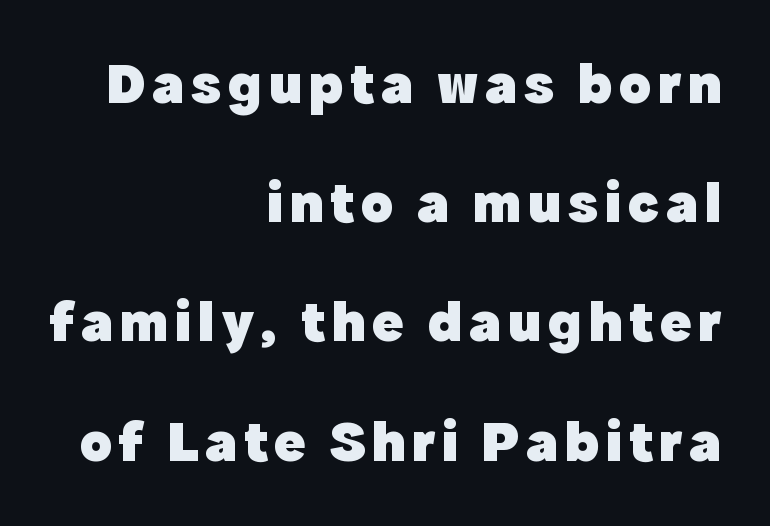
Horizontal alignment here is rightward, an uncommon choice for prose. The gap between lines stays unmarked. Heavy-handed strokes throughout: this text is bold. Varying glyph widths throughout — classic text-font behaviour.
